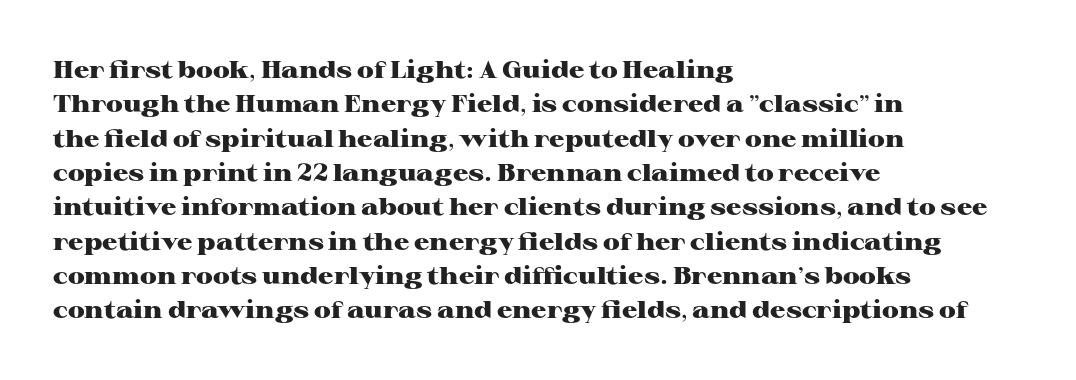
The image shows 24 px bold type, upright; set left-aligned, normal line spacing (1.43x), normal letter spacing, not underlined.
